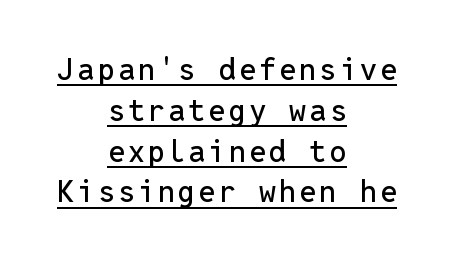
The rows are spaced the way most documents space them. Each letter, wide or thin by design, is forced into the same width here. This is underlined copy, the kind a proofreader might mark for attention. When letters stand straight like this, we call the style roman or upright. The lines are quadded center.
